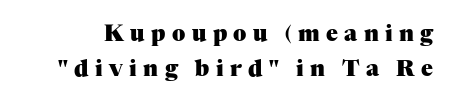
{"italic": "no", "bold": "yes", "underline": "no", "line_spacing": "normal", "line_spacing_ratio": 1.61, "letter_spacing": "wide", "letter_spacing_em": 0.29, "glyph_px": 22}
